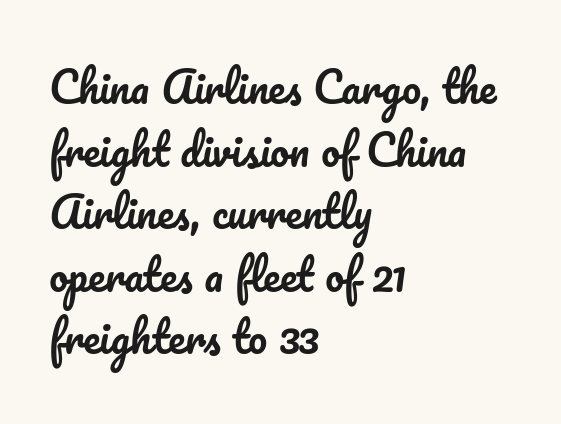
{"width": "normal", "stroke_contrast": "low", "x_height": "small", "monospaced": "no", "underline": "no", "align": "left", "line_spacing": "normal", "line_spacing_ratio": 1.49, "letter_spacing": "normal", "letter_spacing_em": 0.0, "glyph_px": 42}
